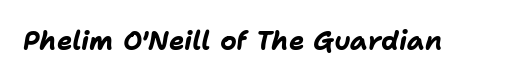
This is oblique type, the kind used for emphasis or titles. The face used here is rendered with its standard letterfit. Caption: bold face, heavy strokes. Only glyphs here, with clear space below each row.
